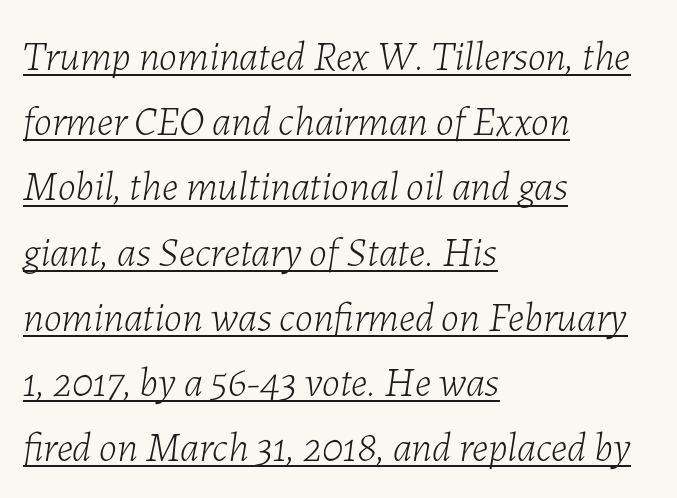
Q: Is the text bold? A: No.
Q: Is the text italic (slanted)? A: Yes, it leans right by about 7 degrees.
Q: Is the text underlined? A: Yes.
Q: How is the paragraph aligned? A: Left-aligned.
Q: Is the spacing between letters normal or unusually wide? A: Normal.
Q: Is the spacing between lines tight, normal or loose? A: Normal.
Q: Width (condensed, normal, or wide)? A: Normal.
Q: Stroke contrast? A: Low.
Q: x-height? A: Medium.
Q: Monospaced? A: No.
